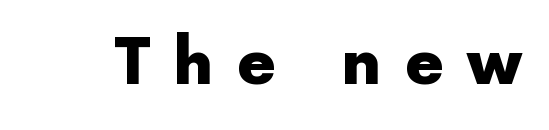
The image shows 63 px heavy sans-serif type, upright; set unusually wide letter spacing (+0.37 em), not underlined; a medium x-height.
